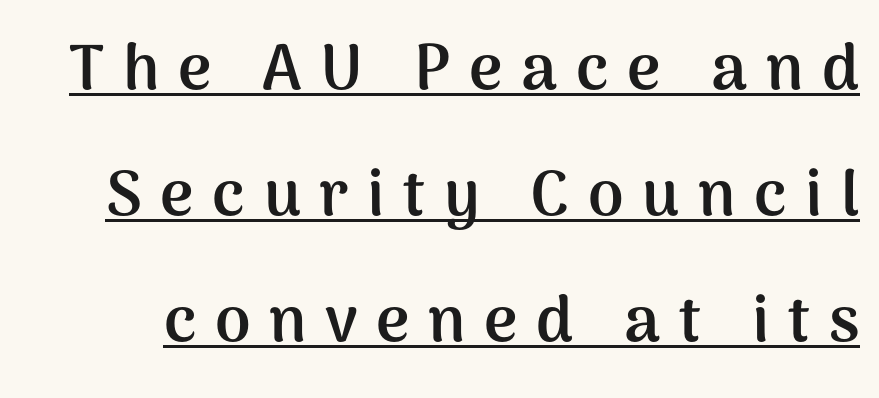
The text was rendered using a sans face with plain stroke endings. Successive baselines arrive slowly, with a big drop between each. Do the letters lean? They stand straight. You'd pick this weight for a headline — it's a proper bold.
